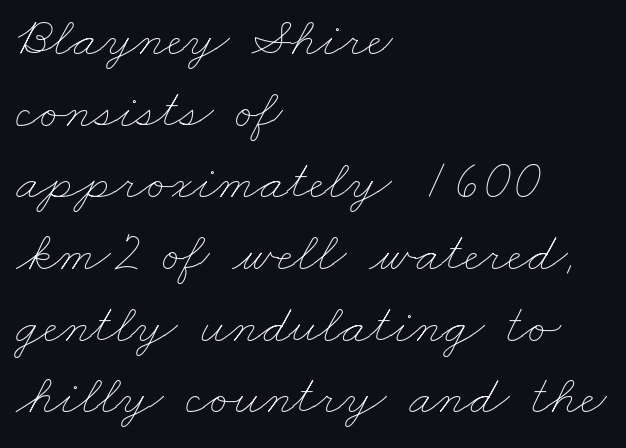
{"bold": "no", "weight": "thin", "width": "wide", "stroke_contrast": "low", "x_height": "small", "monospaced": "no", "underline": "no", "align": "left", "line_spacing": "normal", "line_spacing_ratio": 1.28, "letter_spacing": "normal", "letter_spacing_em": 0.0, "glyph_px": 56}
